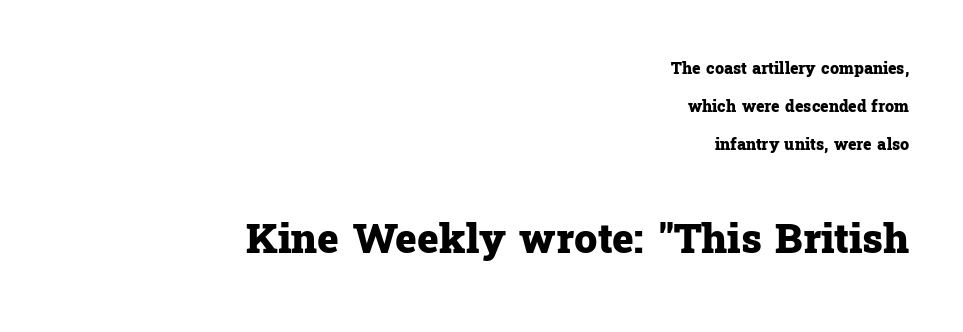
The image shows 41 px heavy serif type, upright; set right-aligned, loose line spacing (2.39x), normal letter spacing, not underlined; the second (bottom) block is 2.56x larger; low stroke contrast and a medium x-height.
